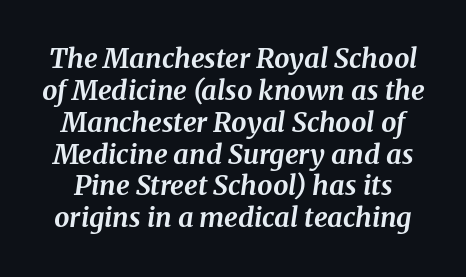
The image shows 27 px bold type, italic (leaning right); set line spacing 1.18x, normal letter spacing, not underlined.
